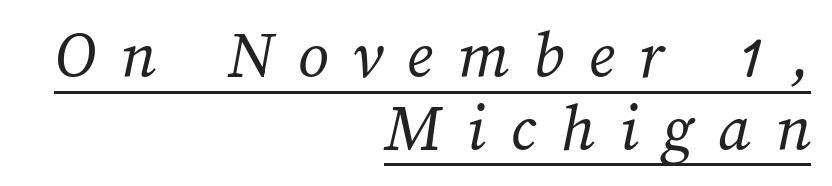
The image shows 68 px regular-weight type; set right-aligned, tight line spacing (1.07x), unusually wide letter spacing (+0.36 em), underlined; medium stroke contrast and a medium x-height.
